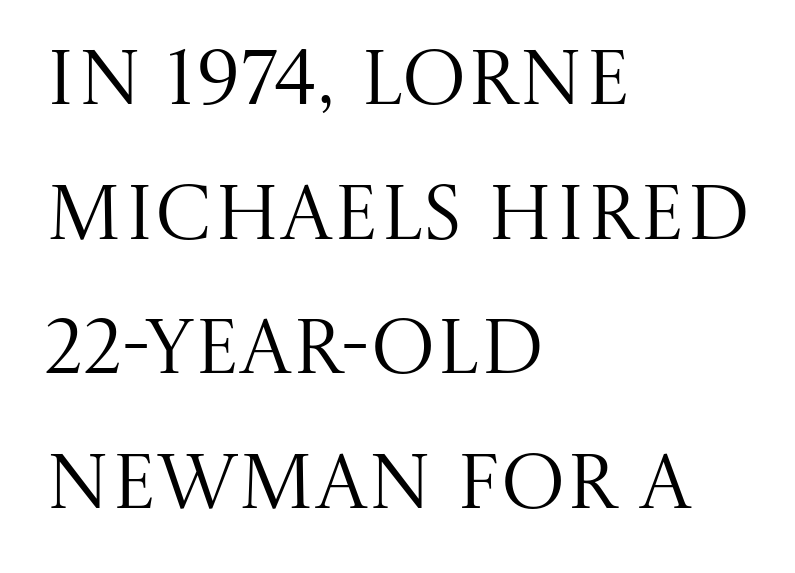
Q: Is the text bold? A: No.
Q: Is the text italic (slanted)? A: No, it is upright.
Q: Is the typeface a serif or a sans-serif typeface? A: Serif.
Q: Is the text underlined? A: No.
Q: How is the paragraph aligned? A: Left-aligned.
Q: Is the spacing between letters normal or unusually wide? A: Normal.
Q: Width (condensed, normal, or wide)? A: Normal.
Q: Stroke contrast? A: Medium.
Q: x-height? A: Large.
Q: Monospaced? A: No.
